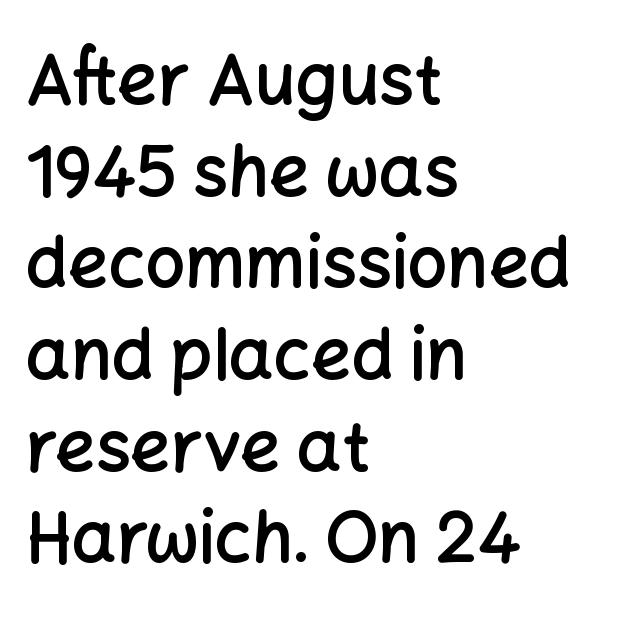
The image shows 70 px semibold sans-serif type, upright; set left-aligned, normal line spacing (1.31x), normal letter spacing, not underlined; low stroke contrast and a medium x-height.
